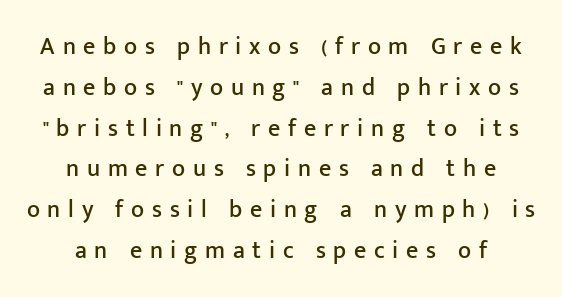
Q: Is the text italic (slanted)? A: No, it is upright.
Q: Is the text underlined? A: No.
Q: How is the paragraph aligned? A: Centered.
Q: Is the spacing between letters normal or unusually wide? A: Unusually wide.
Q: Is the spacing between lines tight, normal or loose? A: Normal.
